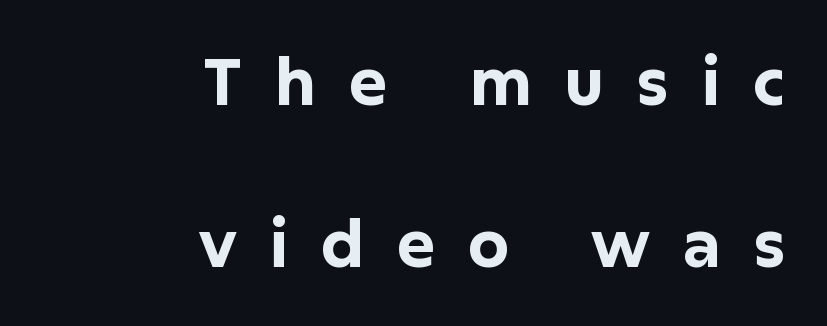
Q: Is the text bold? A: Yes.
Q: Is the text italic (slanted)? A: No, it is upright.
Q: Is the typeface a serif or a sans-serif typeface? A: Sans-serif.
Q: Is the text underlined? A: No.
Q: How is the paragraph aligned? A: Right-aligned.
Q: Is the spacing between letters normal or unusually wide? A: Unusually wide.
Q: Is the spacing between lines tight, normal or loose? A: Loose.
Q: Width (condensed, normal, or wide)? A: Normal.
Q: Stroke contrast? A: Low.
Q: x-height? A: Medium.
Q: Monospaced? A: No.
